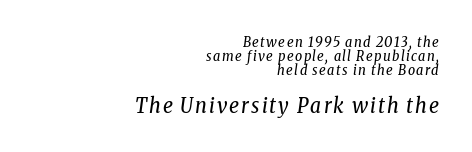
Short and long lines alike share a common ending point at right. The font's italic variant was chosen for this text. Bare-footed words on every line. Is this a heavy cut? Hardly; it is regular or lighter. Compare the two chunks: the lower has the greater cap height.
